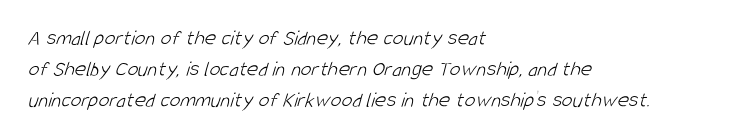
The image shows 22 px text type; set left-aligned, normal line spacing (1.4x), normal letter spacing, not underlined.
